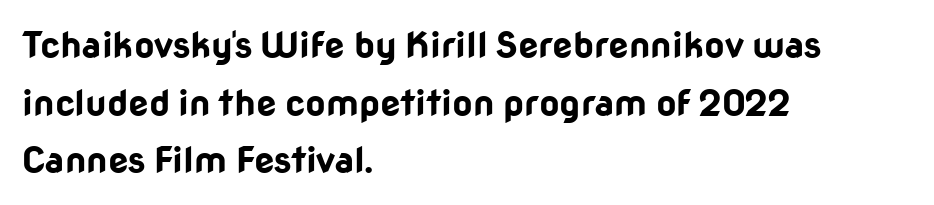
{"serif": "no", "italic": "no", "bold": "yes", "weight": "bold", "width": "normal", "stroke_contrast": "low", "x_height": "medium", "monospaced": "no", "underline": "no", "align": "left", "line_spacing": "normal", "line_spacing_ratio": 1.6, "letter_spacing": "normal", "letter_spacing_em": 0.0, "glyph_px": 36}
